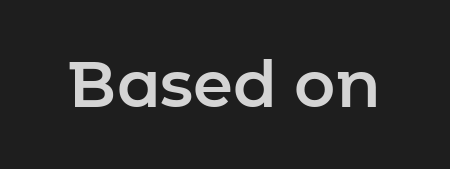
{"serif": "no", "italic": "no", "width": "normal", "stroke_contrast": "low", "x_height": "medium", "monospaced": "no", "underline": "no", "letter_spacing": "normal", "letter_spacing_em": 0.0, "glyph_px": 64}
